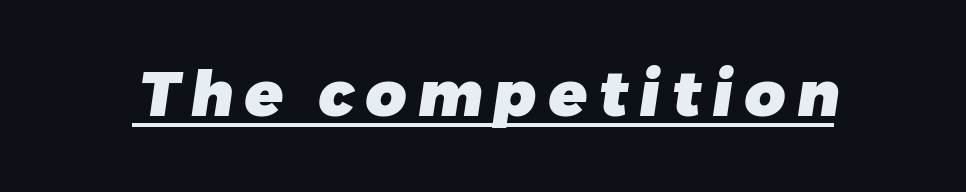
The image shows 63 px heavy sans-serif type; set underlined; low stroke contrast and a medium x-height.
